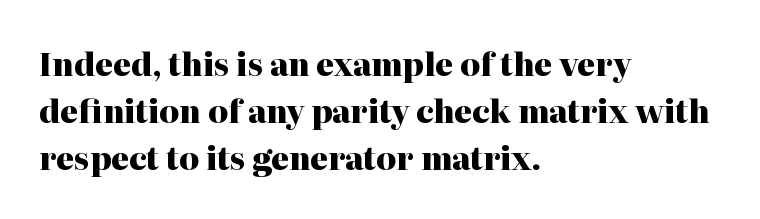
{"serif": "yes", "italic": "no", "bold": "yes", "weight": "heavy", "width": "normal", "stroke_contrast": "high", "x_height": "medium", "monospaced": "no", "underline": "no", "align": "left", "line_spacing": "normal", "line_spacing_ratio": 1.51, "letter_spacing": "normal", "letter_spacing_em": 0.0, "glyph_px": 31}
